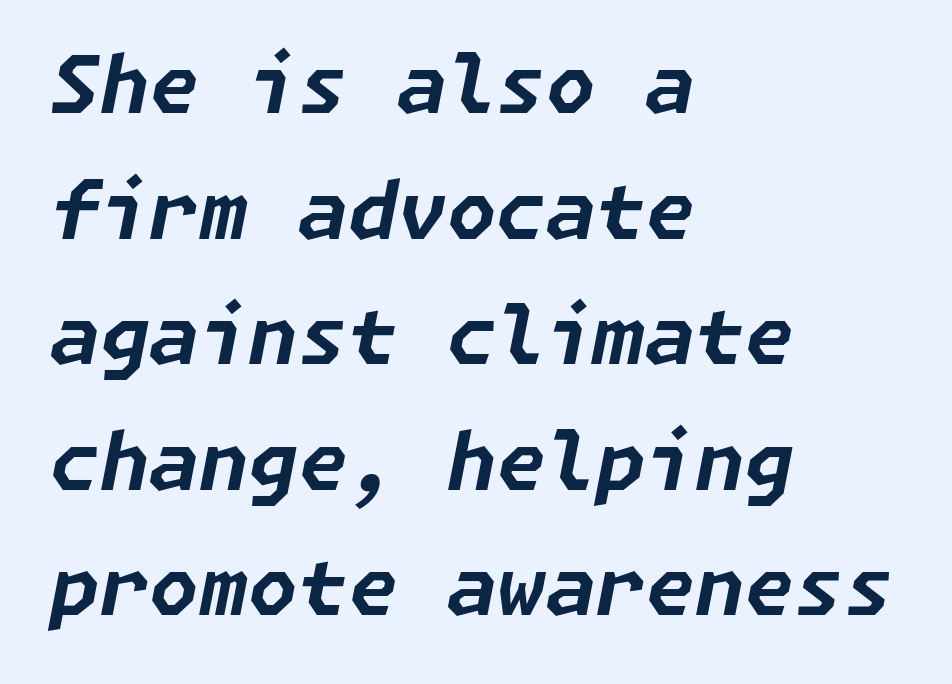
Q: Is the text bold? A: Yes.
Q: Is the text italic (slanted)? A: Yes, it leans right by about 11 degrees.
Q: Is the text underlined? A: No.
Q: How is the paragraph aligned? A: Left-aligned.
Q: Is the spacing between letters normal or unusually wide? A: Normal.
Q: Is the spacing between lines tight, normal or loose? A: Normal.
Q: Width (condensed, normal, or wide)? A: Normal.
Q: Stroke contrast? A: Low.
Q: x-height? A: Medium.
